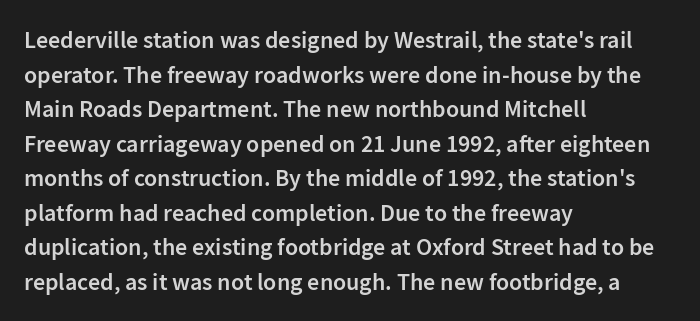
{"italic": "no", "bold": "semi", "underline": "no", "align": "left", "line_spacing": "normal", "line_spacing_ratio": 1.44, "letter_spacing": "normal", "letter_spacing_em": 0.0, "glyph_px": 24}
